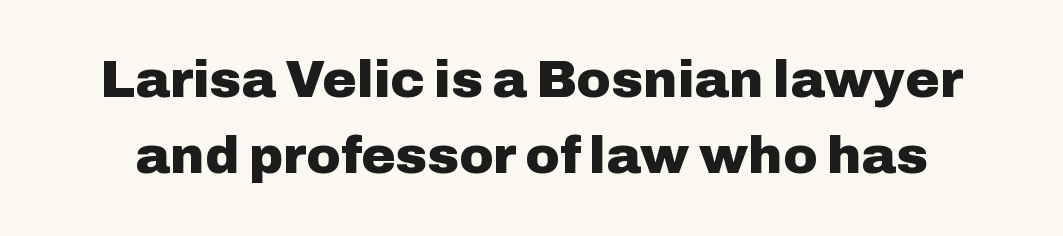
The image shows 52 px heavy sans-serif type, upright; set normal line spacing (1.47x), normal letter spacing, not underlined; low stroke contrast and a medium x-height.
